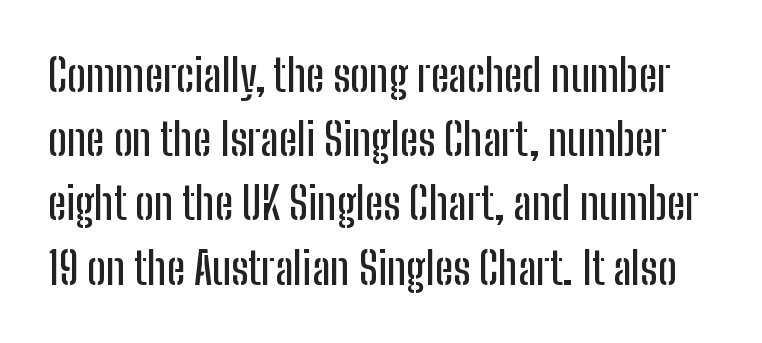
The image shows 44 px condensed sans-serif type, upright; set normal line spacing (1.46x), normal letter spacing, not underlined; low stroke contrast and a medium x-height.
